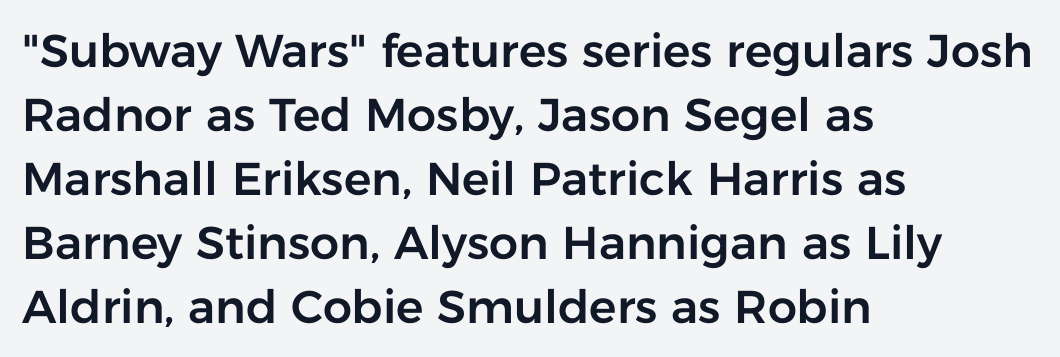
Q: Is the text italic (slanted)? A: No, it is upright.
Q: Is the typeface a serif or a sans-serif typeface? A: Sans-serif.
Q: Is the text underlined? A: No.
Q: How is the paragraph aligned? A: Left-aligned.
Q: Is the spacing between letters normal or unusually wide? A: Normal.
Q: Is the spacing between lines tight, normal or loose? A: Normal.
Q: Width (condensed, normal, or wide)? A: Normal.
Q: Stroke contrast? A: Low.
Q: x-height? A: Medium.
Q: Monospaced? A: No.
